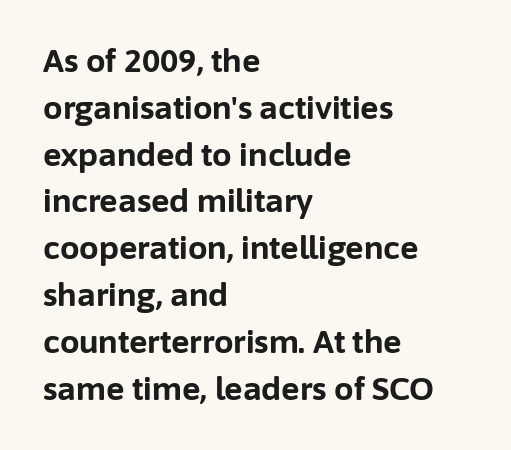
{"serif": "no", "italic": "no", "bold": "yes", "weight": "bold", "width": "normal", "stroke_contrast": "low", "x_height": "medium", "monospaced": "no", "underline": "no", "align": "left", "line_spacing": "normal", "line_spacing_ratio": 1.51, "letter_spacing": "normal", "letter_spacing_em": 0.0, "glyph_px": 31}
